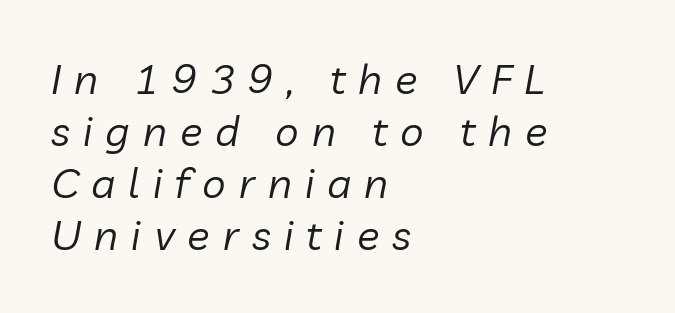
{"italic": "yes", "lean": "right", "slant_degrees": 10, "bold": "no", "weight": "regular", "width": "normal", "stroke_contrast": "low", "x_height": "medium", "monospaced": "no", "underline": "no", "align": "left", "line_spacing_ratio": 1.24, "letter_spacing": "wide", "letter_spacing_em": 0.31, "glyph_px": 42}
